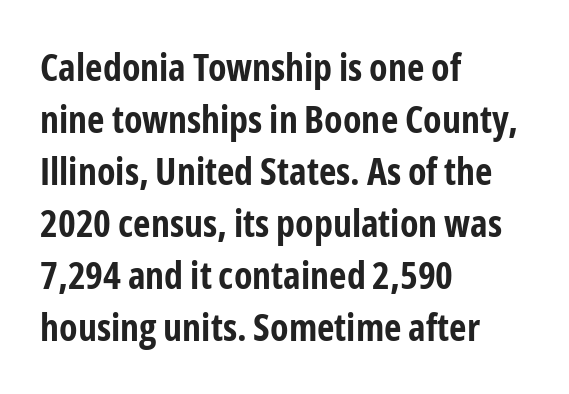
{"serif": "no", "italic": "no", "bold": "yes", "weight": "bold", "width": "condensed", "stroke_contrast": "low", "x_height": "medium", "monospaced": "no", "underline": "no", "align": "left", "line_spacing": "normal", "line_spacing_ratio": 1.37, "letter_spacing": "normal", "letter_spacing_em": 0.0, "glyph_px": 38}
